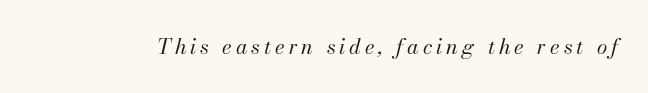
Q: Is the text bold? A: No.
Q: Is the text italic (slanted)? A: Yes, it leans right by about 13 degrees.
Q: Is the text underlined? A: No.
